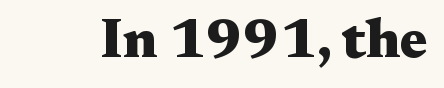
Just letters on the line, the space beneath them empty. It's the straight-up-and-down kind of type. Does extra space separate the letters? No, they use regular spacing. Type style note: has serifs.
